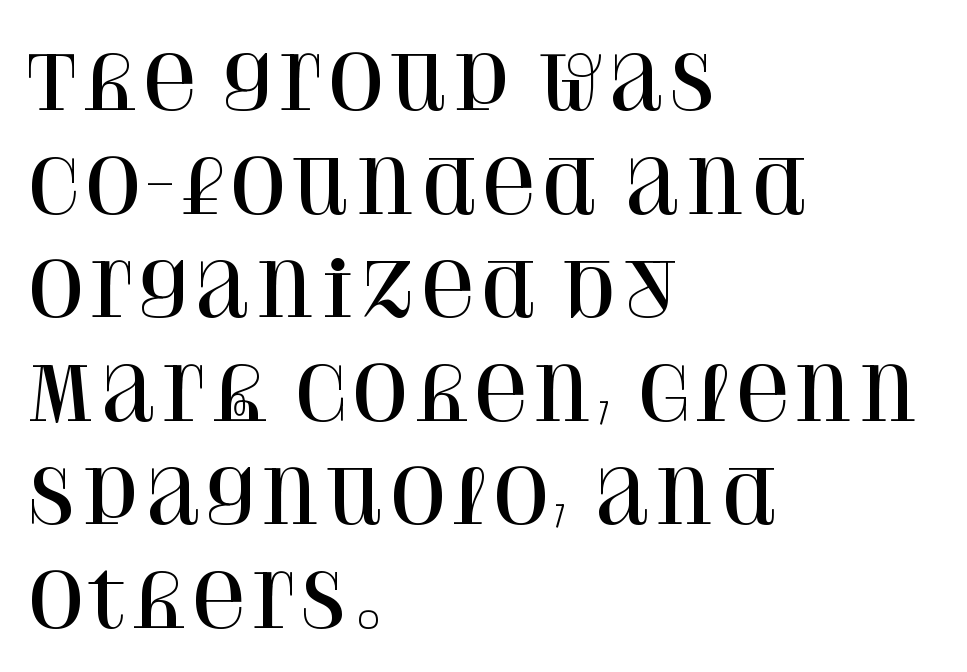
Successive baselines arrive at the customary interval. Descenders hang freely into open space. The rendering shows small feet on the letterforms — a serif design. Characters follow at the spacing the type designer built in. The passage is arranged the way most books set body copy — flush left.
